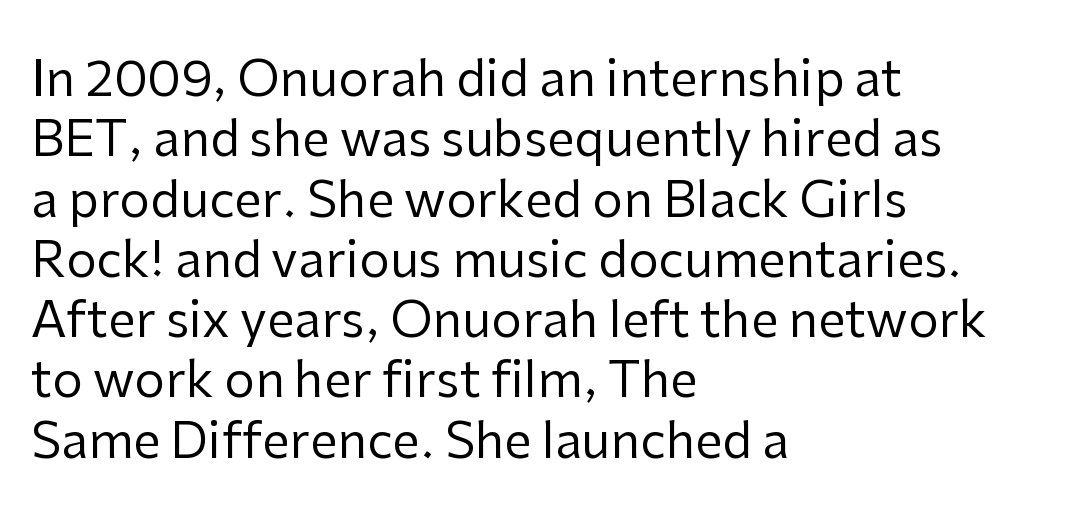
Check where the strokes stop: nothing finishes them off — pure sans. Ascenders rise straight up at ninety degrees. The letters look calm and open, with moderate or lighter stems. A clean baseline with only descenders dipping below it.
